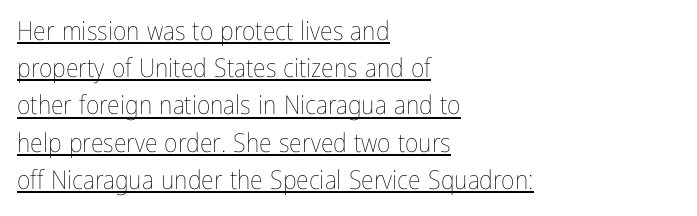
{"italic": "no", "bold": "no", "underline": "yes", "align": "left", "line_spacing": "normal", "line_spacing_ratio": 1.43, "letter_spacing": "normal", "letter_spacing_em": 0.0, "glyph_px": 26}
